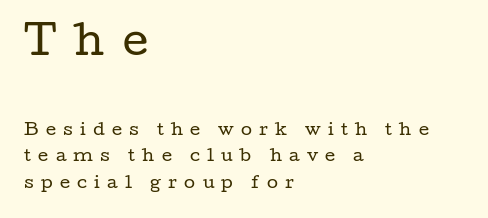
{"serif": "yes", "italic": "no", "bold": "no", "weight": "regular", "width": "wide", "stroke_contrast": "low", "x_height": "medium", "monospaced": "no", "underline": "no", "align": "left", "line_spacing": "normal", "line_spacing_ratio": 1.65, "letter_spacing": "wide", "letter_spacing_em": 0.45, "larger_block": "first", "size_ratio": 2.5, "glyph_px": 40}
